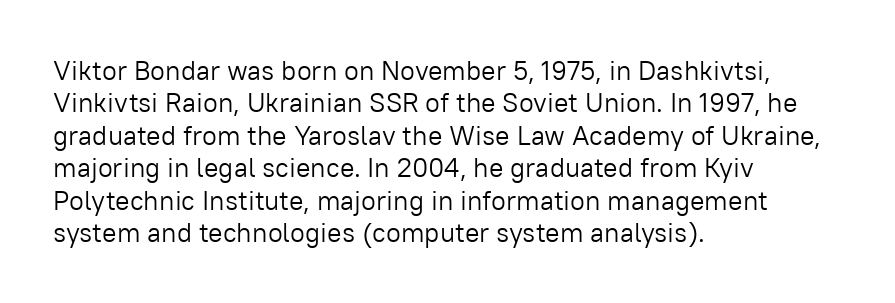
The font is comparable to plain body text, perhaps lighter. Line starts are locked; line ends wander. Nothing unusual about the tracking: characters are spaced as the font intends. The type sits square on the baseline with zero lean. Rule under the text: the space is simply empty.
